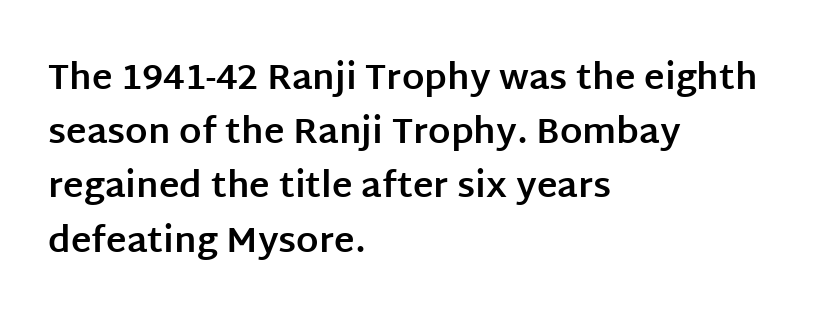
The image shows 35 px bold sans-serif type, upright; set left-aligned, normal line spacing (1.55x), normal letter spacing, not underlined; low stroke contrast and a large x-height.
